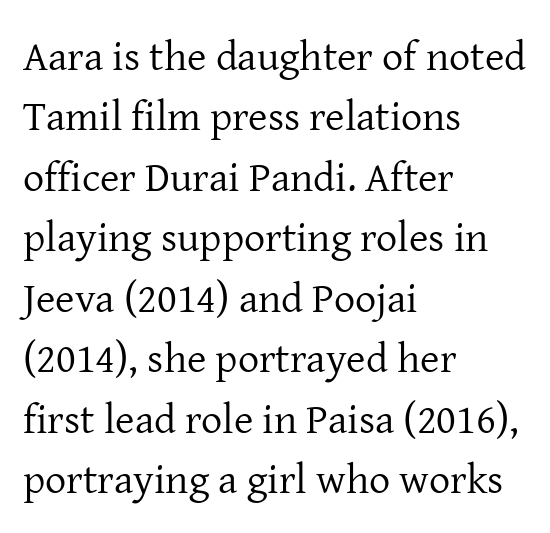
Q: Is the text bold? A: No.
Q: Is the text italic (slanted)? A: No, it is upright.
Q: Is the typeface a serif or a sans-serif typeface? A: Serif.
Q: Is the text underlined? A: No.
Q: How is the paragraph aligned? A: Left-aligned.
Q: Is the spacing between letters normal or unusually wide? A: Normal.
Q: Is the spacing between lines tight, normal or loose? A: Normal.
Q: Width (condensed, normal, or wide)? A: Normal.
Q: Stroke contrast? A: Low.
Q: x-height? A: Medium.
Q: Monospaced? A: No.
